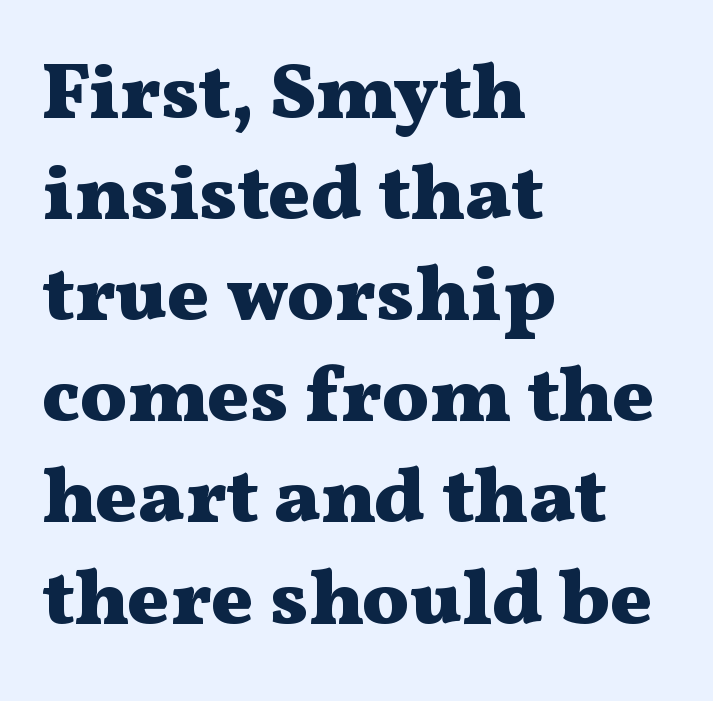
The image shows 79 px heavy, wide serif type, upright; set left-aligned, normal line spacing (1.28x), normal letter spacing, not underlined; medium stroke contrast and a medium x-height.
